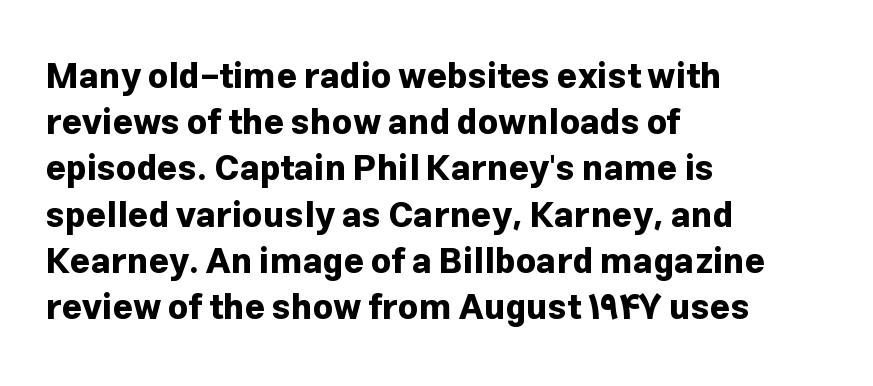
The image shows 35 px bold sans-serif type, upright; set left-aligned, normal line spacing (1.32x), normal letter spacing, not underlined; low stroke contrast and a medium x-height.
